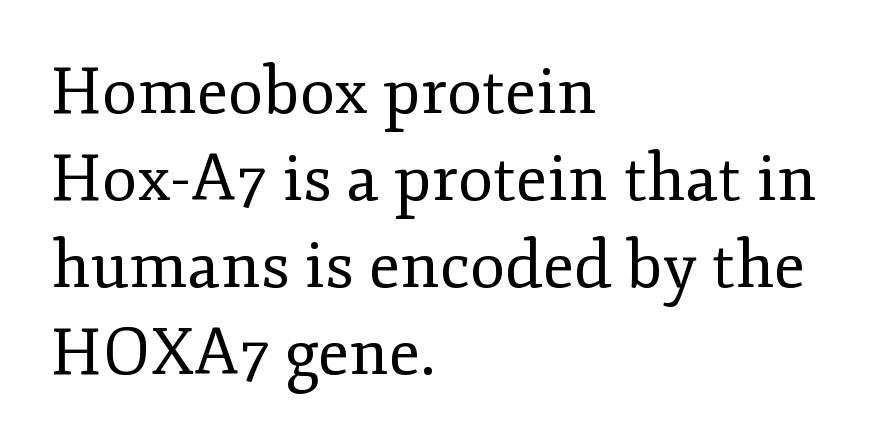
This block has exactly the height ordinary leading produces. Check the space under the baseline: it is left empty. Check where the strokes stop: tiny serifs finish them off. Caption: face not bold, strokes unweighted. This rendering uses left alignment, leaving the right contour irregular. This sample has the flowing, uneven cadence of proportional lettering.
